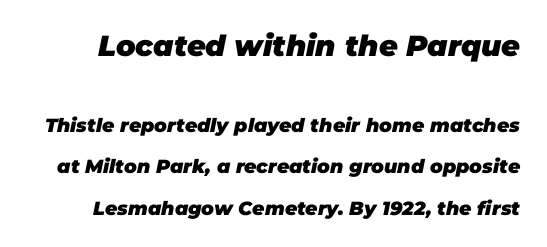
Top chunk: large. Bottom chunk: small. The tracking reads as untouched default to a designer's eye. This sample trades compactness for vertical openness between lines. Notice how thick the strokes are: this is what a full bold looks like.
